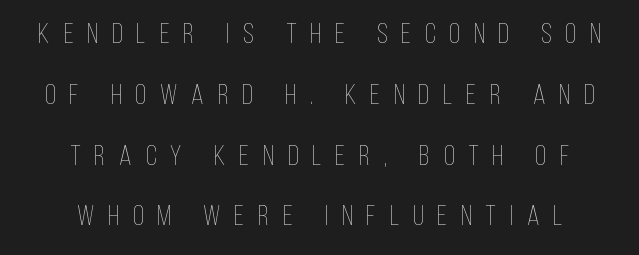
The rendering positions every line midway between the sides. The face looks like a standard text weight, possibly lighter. Each letter keeps its own natural width here, so spacing adapts to shape. Spacing between characters has been opened up far beyond the box default. Every stem runs plumb, perpendicular to the baseline.
